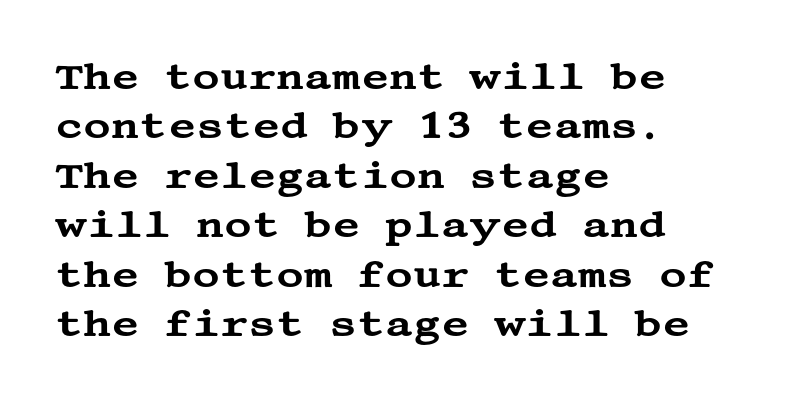
Q: Is the text italic (slanted)? A: No, it is upright.
Q: Is the typeface a serif or a sans-serif typeface? A: Serif.
Q: Is the text underlined? A: No.
Q: How is the paragraph aligned? A: Left-aligned.
Q: Is the spacing between letters normal or unusually wide? A: Normal.
Q: Is the spacing between lines tight, normal or loose? A: Normal.
Q: Width (condensed, normal, or wide)? A: Wide.
Q: Stroke contrast? A: Medium.
Q: x-height? A: Large.
